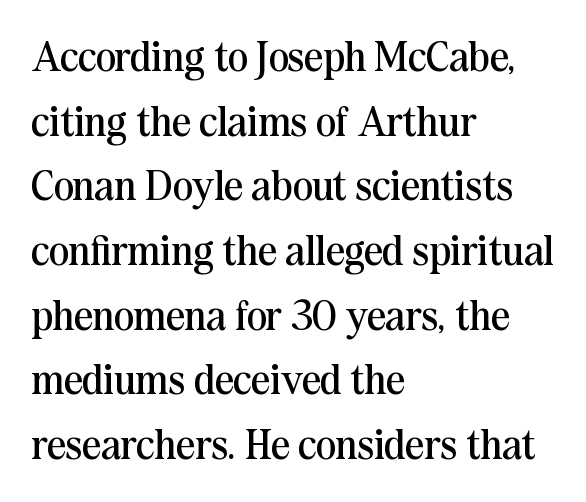
Honestly, the row spacing looks completely unremarkable. Serifs: yes, visible at the terminals of the letterforms. Stems and bowls with no extra thickness — not bold. Think of a printed novel: that variable character pitch is what you see here.
